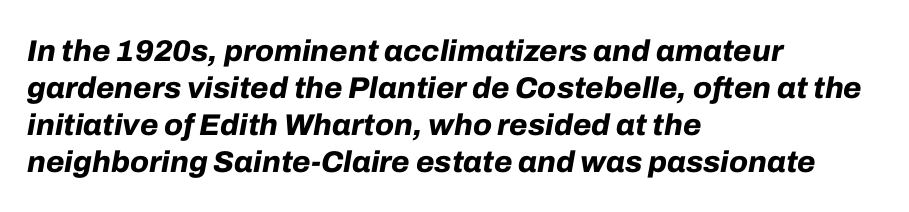
{"italic": "yes", "lean": "right", "slant_degrees": 10, "bold": "yes", "weight": "bold", "width": "normal", "stroke_contrast": "low", "x_height": "medium", "monospaced": "no", "underline": "no", "align": "left", "line_spacing_ratio": 1.23, "letter_spacing": "normal", "letter_spacing_em": 0.0, "glyph_px": 30}
